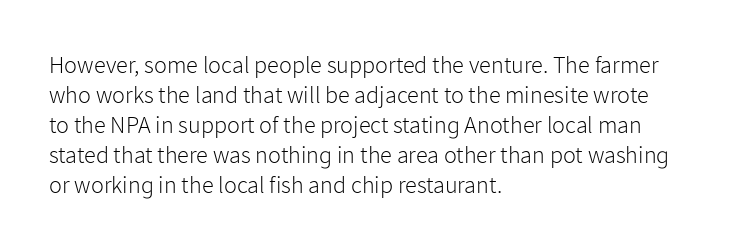
{"italic": "no", "bold": "no", "underline": "no", "align": "left", "line_spacing": "normal", "line_spacing_ratio": 1.25, "letter_spacing": "normal", "letter_spacing_em": 0.0, "glyph_px": 24}
